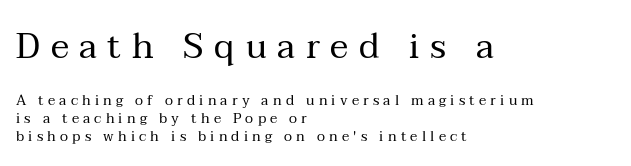
The image shows 35 px regular-weight serif type, upright; set left-aligned, normal line spacing (1.27x), unusually wide letter spacing (+0.3 em), not underlined; the first (top) block is 2.5x larger; medium stroke contrast and a medium x-height.
